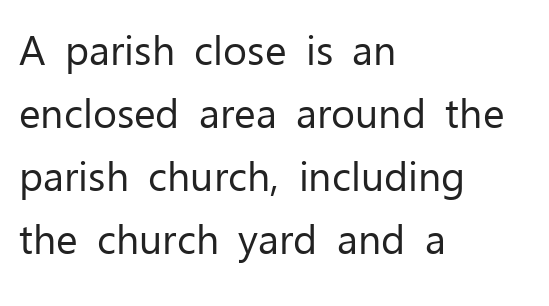
{"serif": "no", "italic": "no", "bold": "no", "weight": "regular", "width": "normal", "stroke_contrast": "low", "x_height": "medium", "monospaced": "no", "underline": "no", "align": "left", "line_spacing": "normal", "line_spacing_ratio": 1.54, "letter_spacing": "normal", "letter_spacing_em": 0.0, "glyph_px": 41}
